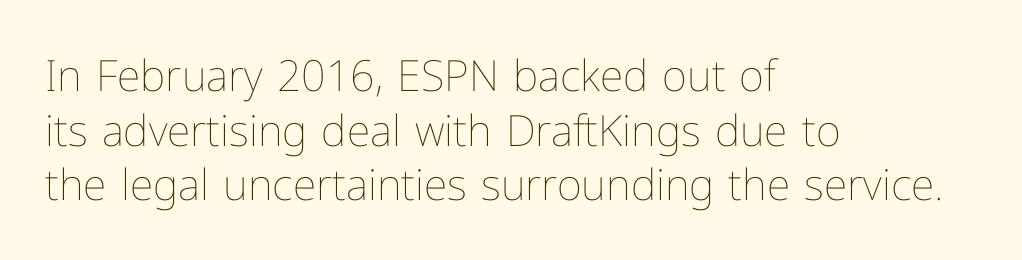
The image shows 43 px thin type, upright; set left-aligned, normal line spacing (1.27x), normal letter spacing, not underlined; low stroke contrast and a medium x-height.
